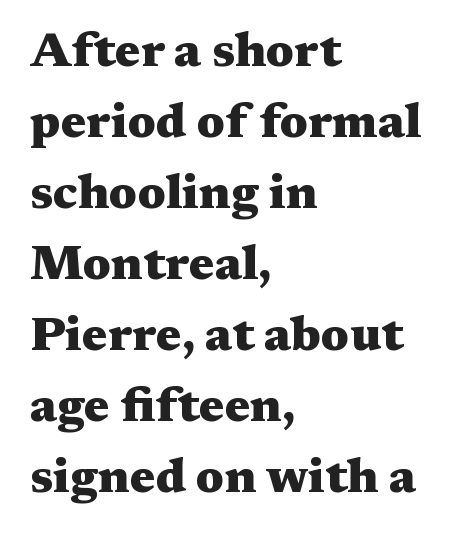
The image shows 48 px heavy, wide serif type, upright; set left-aligned, normal line spacing (1.48x), normal letter spacing, not underlined; medium stroke contrast and a medium x-height.
